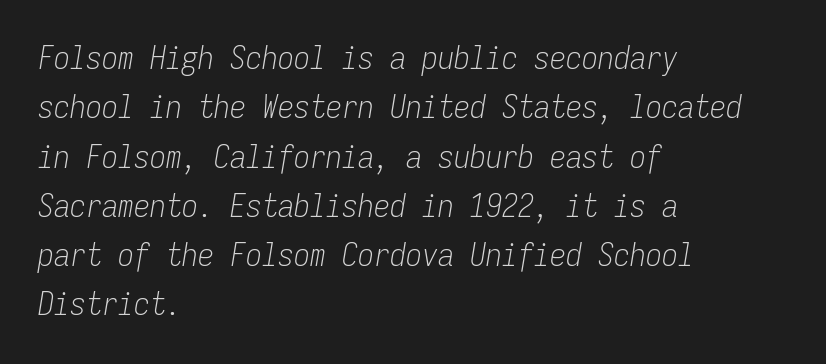
A light-to-regular cut is what we see here. Notice how the passage keeps a crisp vertical edge on the left only. A typesetter would mark this as italic. Leading matches the norm, producing a regular column. Default kerning and tracking; the words read as compact shapes. Rule under the text: the space is simply empty.
